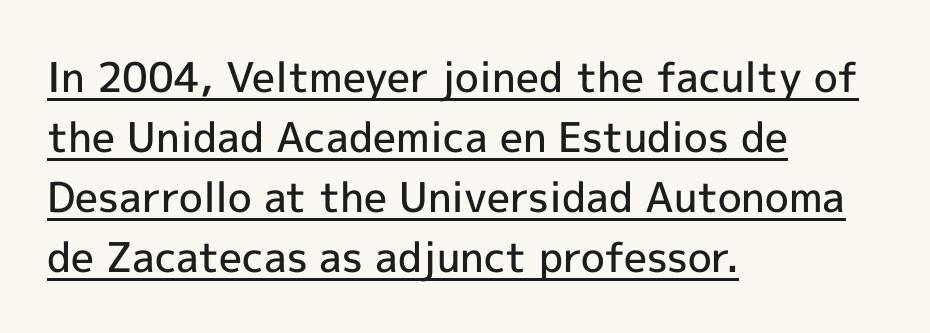
Q: Is the text bold? A: Semi-bold.
Q: Is the text italic (slanted)? A: No, it is upright.
Q: Is the typeface a serif or a sans-serif typeface? A: Sans-serif.
Q: Is the text underlined? A: Yes.
Q: How is the paragraph aligned? A: Left-aligned.
Q: Is the spacing between letters normal or unusually wide? A: Normal.
Q: Is the spacing between lines tight, normal or loose? A: Normal.
Q: Width (condensed, normal, or wide)? A: Normal.
Q: x-height? A: Medium.
Q: Monospaced? A: No.
